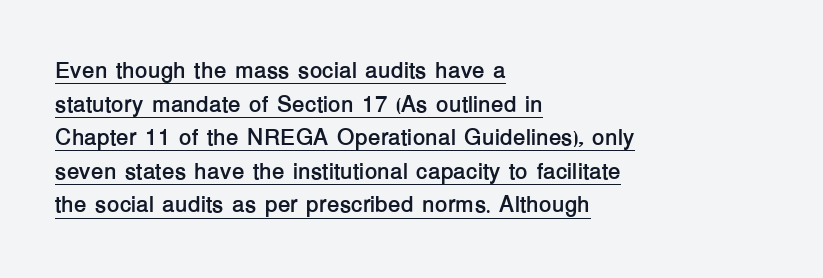
Q: Is the text bold? A: Yes.
Q: Is the text italic (slanted)? A: No, it is upright.
Q: Is the text underlined? A: Yes.
Q: How is the paragraph aligned? A: Left-aligned.
Q: Is the spacing between letters normal or unusually wide? A: Normal.
Q: Is the spacing between lines tight, normal or loose? A: Normal.
